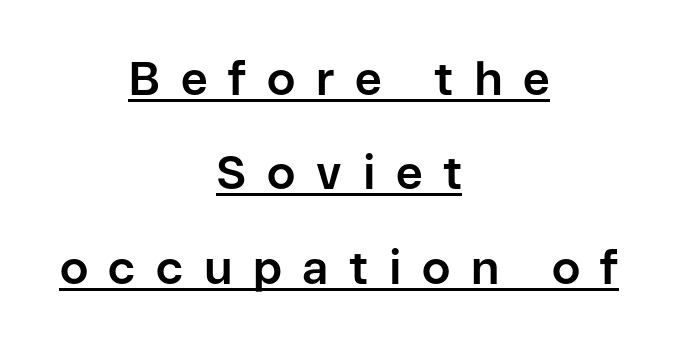
The image shows 46 px bold sans-serif type, upright; set centered, loose line spacing (2.05x), unusually wide letter spacing (+0.45 em), underlined; low stroke contrast and a medium x-height.
